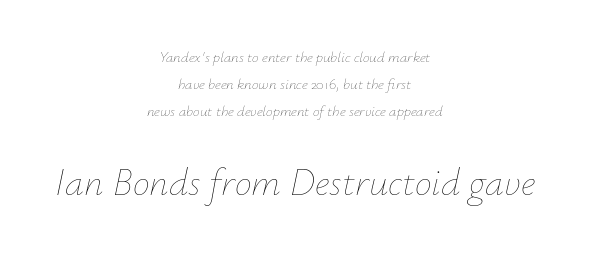
Both edges are ragged and mirror each other, which tells us the setting is centered. The whole block is typeset with a tilt. Descender tails drop into unmarked territory. Stroke mass is kept to a normal reading level or below.
